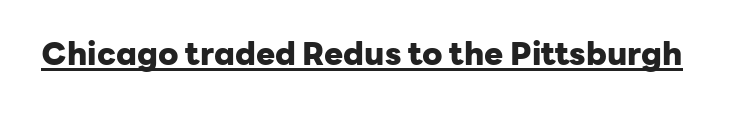
{"serif": "no", "italic": "no", "bold": "yes", "weight": "heavy", "width": "normal", "stroke_contrast": "low", "x_height": "medium", "monospaced": "no", "underline": "yes", "letter_spacing": "normal", "letter_spacing_em": 0.0, "glyph_px": 32}
